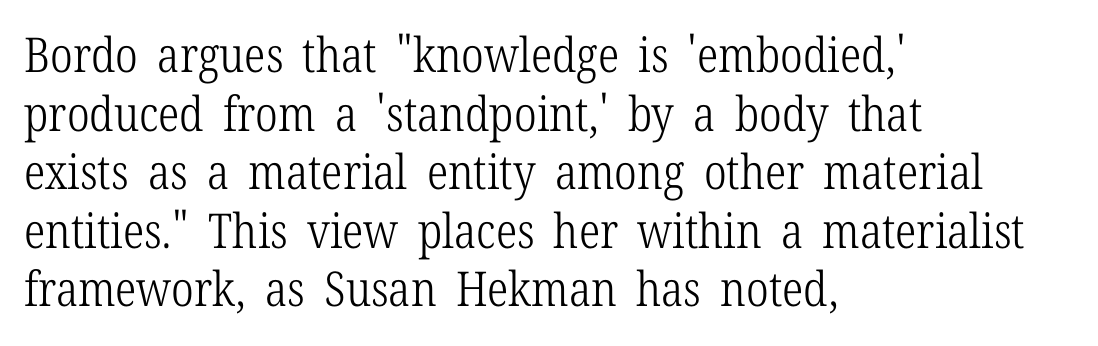
{"serif": "yes", "italic": "no", "bold": "no", "weight": "light", "width": "condensed", "stroke_contrast": "low", "x_height": "medium", "monospaced": "no", "underline": "no", "align": "left", "line_spacing_ratio": 1.22, "letter_spacing": "normal", "letter_spacing_em": 0.0, "glyph_px": 48}
